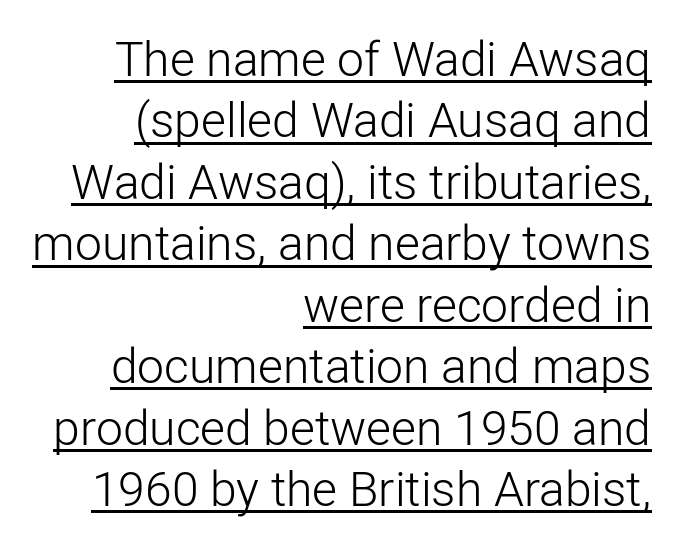
Q: Is the text bold? A: No.
Q: Is the text italic (slanted)? A: No, it is upright.
Q: Is the typeface a serif or a sans-serif typeface? A: Sans-serif.
Q: Is the text underlined? A: Yes.
Q: How is the paragraph aligned? A: Right-aligned.
Q: Is the spacing between letters normal or unusually wide? A: Normal.
Q: Is the spacing between lines tight, normal or loose? A: Normal.
Q: Width (condensed, normal, or wide)? A: Normal.
Q: Stroke contrast? A: Low.
Q: x-height? A: Medium.
Q: Monospaced? A: No.
